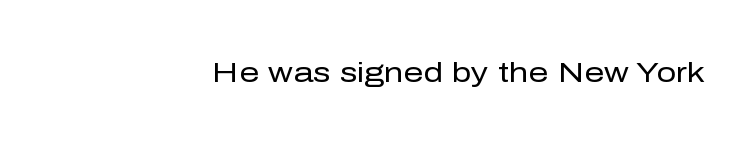
{"serif": "no", "italic": "no", "bold": "no", "weight": "regular", "width": "normal", "stroke_contrast": "low", "x_height": "medium", "monospaced": "no", "underline": "no", "letter_spacing": "normal", "letter_spacing_em": 0.0, "glyph_px": 28}
